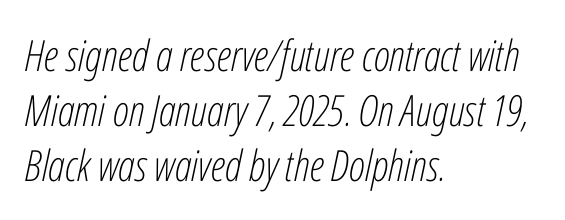
The image shows 43 px light, condensed type, italic (leaning right); set left-aligned, normal line spacing (1.28x), normal letter spacing, not underlined; low stroke contrast and a medium x-height.
